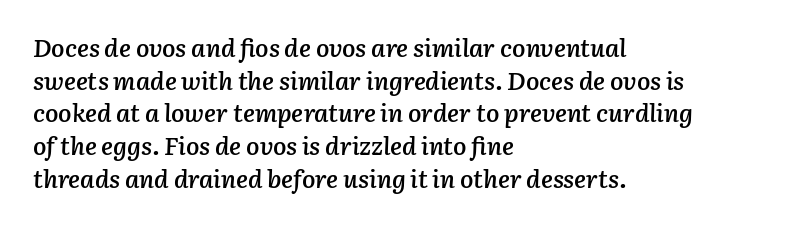
Q: Is the text bold? A: Semi-bold.
Q: Is the text italic (slanted)? A: Yes, it leans right by about 3 degrees.
Q: Is the text underlined? A: No.
Q: How is the paragraph aligned? A: Left-aligned.
Q: Is the spacing between letters normal or unusually wide? A: Normal.
Q: Is the spacing between lines tight, normal or loose? A: Normal.
